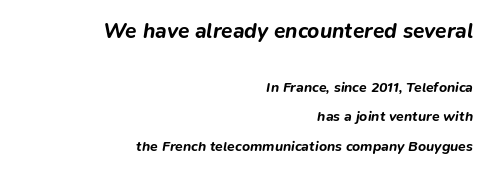
Q: Is the text bold? A: Yes.
Q: Is the text italic (slanted)? A: Yes, it leans right by about 9 degrees.
Q: Is the text underlined? A: No.
Q: How is the paragraph aligned? A: Right-aligned.
Q: Is the spacing between letters normal or unusually wide? A: Normal.
Q: Is the spacing between lines tight, normal or loose? A: Loose.
Q: Which block of text is set in a larger size, the first (top) or the second (bottom)? A: The first (top) one.
